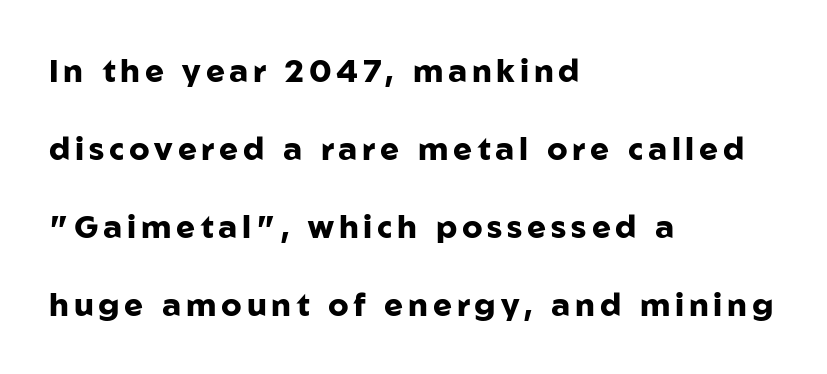
{"serif": "no", "italic": "no", "bold": "yes", "weight": "heavy", "width": "normal", "stroke_contrast": "low", "x_height": "medium", "monospaced": "no", "underline": "no", "align": "left", "line_spacing": "loose", "line_spacing_ratio": 2.44, "glyph_px": 32}
